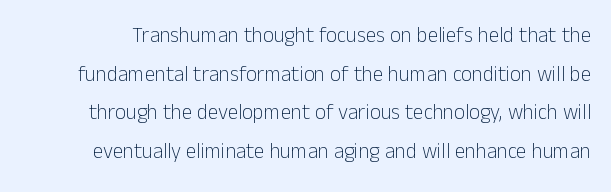
Q: Is the text bold? A: No.
Q: Is the text italic (slanted)? A: No, it is upright.
Q: Is the text underlined? A: No.
Q: Is the spacing between letters normal or unusually wide? A: Normal.
